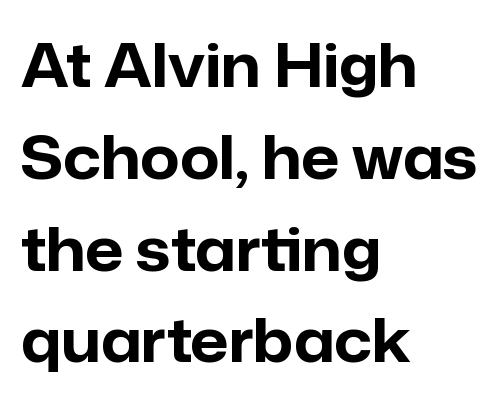
The image shows 60 px bold sans-serif type, upright; set left-aligned, normal line spacing (1.53x), normal letter spacing, not underlined; low stroke contrast and a medium x-height.
